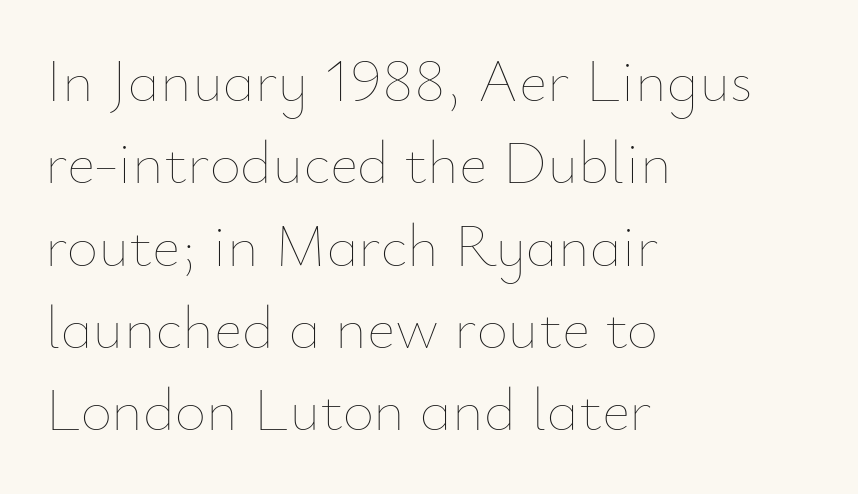
{"italic": "no", "bold": "no", "weight": "thin", "width": "normal", "stroke_contrast": "low", "x_height": "small", "monospaced": "no", "underline": "no", "align": "left", "line_spacing": "normal", "line_spacing_ratio": 1.35, "letter_spacing": "normal", "letter_spacing_em": 0.0, "glyph_px": 61}
